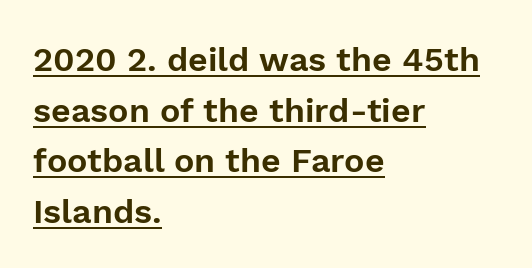
{"serif": "no", "italic": "no", "width": "normal", "stroke_contrast": "low", "x_height": "medium", "monospaced": "no", "underline": "yes", "align": "left", "line_spacing": "normal", "line_spacing_ratio": 1.49, "letter_spacing": "normal", "letter_spacing_em": 0.0, "glyph_px": 34}
